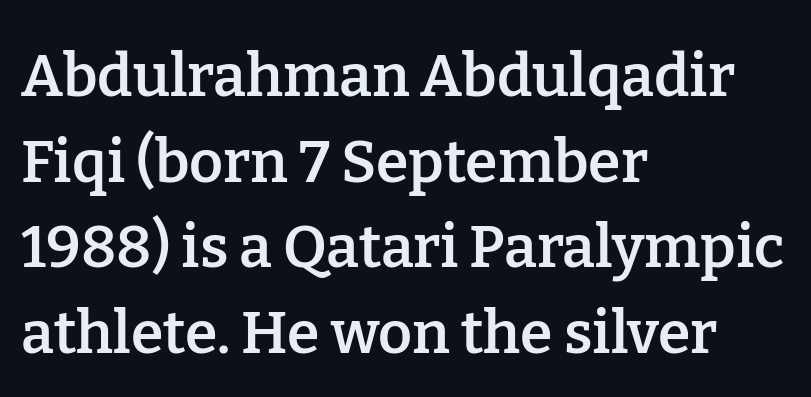
Q: Is the text bold? A: Semi-bold.
Q: Is the text italic (slanted)? A: No, it is upright.
Q: Is the typeface a serif or a sans-serif typeface? A: Serif.
Q: Is the text underlined? A: No.
Q: How is the paragraph aligned? A: Left-aligned.
Q: Is the spacing between letters normal or unusually wide? A: Normal.
Q: Is the spacing between lines tight, normal or loose? A: Normal.
Q: Width (condensed, normal, or wide)? A: Normal.
Q: Stroke contrast? A: Low.
Q: x-height? A: Medium.
Q: Monospaced? A: No.
